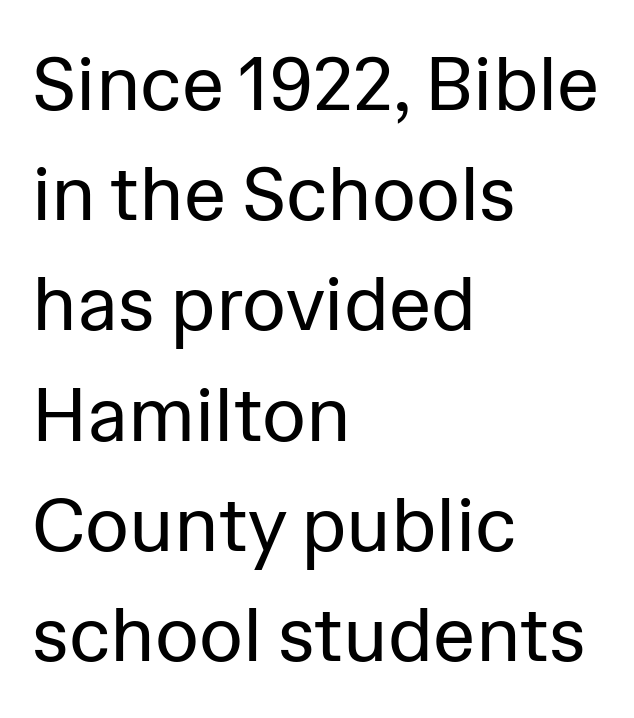
{"serif": "no", "italic": "no", "bold": "no", "weight": "regular", "width": "normal", "stroke_contrast": "low", "x_height": "medium", "monospaced": "no", "underline": "no", "align": "left", "line_spacing": "normal", "line_spacing_ratio": 1.45, "letter_spacing": "normal", "letter_spacing_em": 0.0, "glyph_px": 76}
